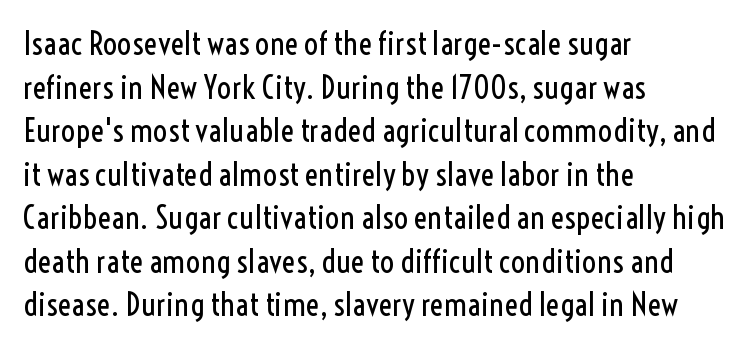
Honestly, there is no underline to notice here at all. Rows of type keep a routine distance in the vertical direction. Short and long lines alike share a common starting point at left. A typesetter would mark this as roman, not italic.
